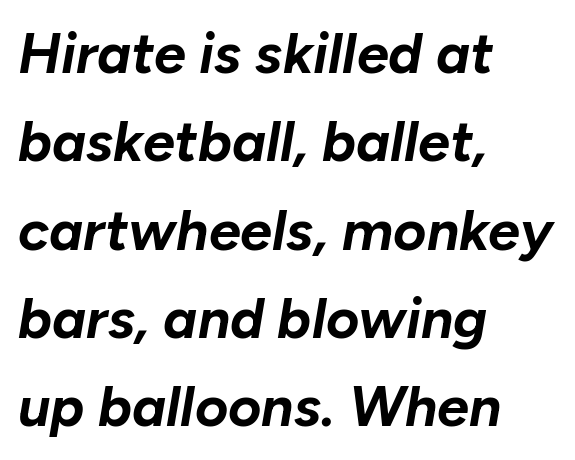
{"italic": "yes", "lean": "right", "slant_degrees": 10, "bold": "yes", "weight": "bold", "width": "normal", "stroke_contrast": "low", "x_height": "medium", "monospaced": "no", "underline": "no", "align": "left", "line_spacing": "normal", "line_spacing_ratio": 1.55, "letter_spacing": "normal", "letter_spacing_em": 0.0, "glyph_px": 57}
